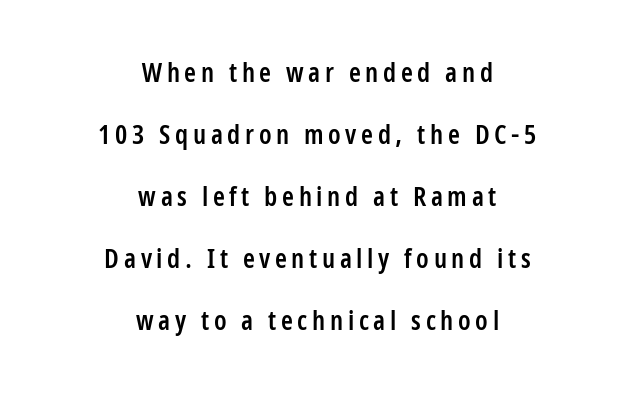
The image shows 27 px text type, upright; set centered, loose line spacing (2.3x), not underlined.
